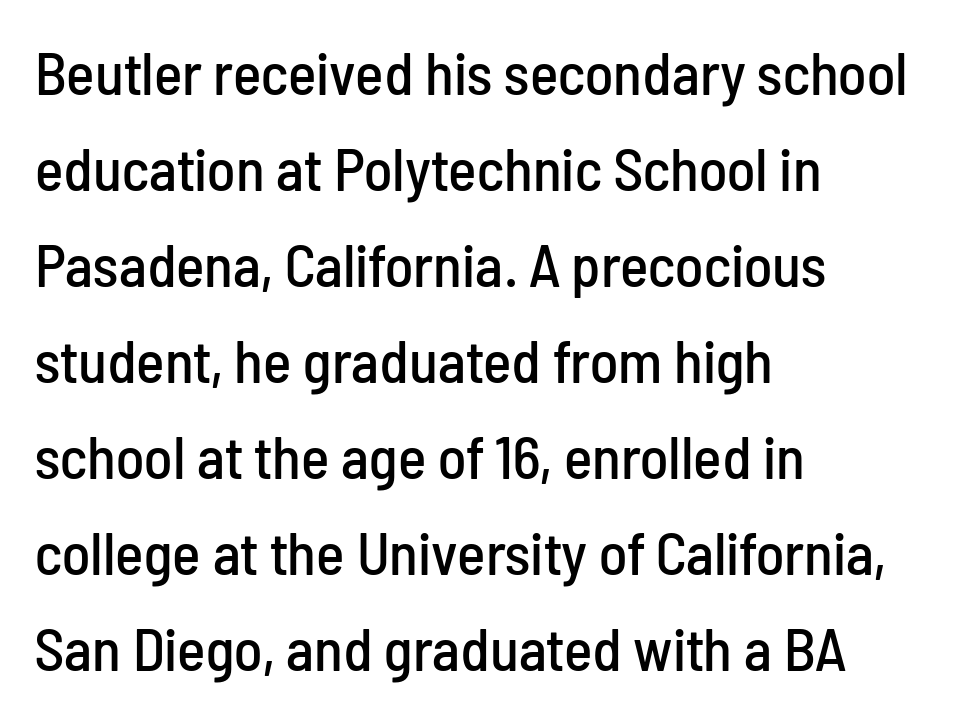
Q: Is the text italic (slanted)? A: No, it is upright.
Q: Is the typeface a serif or a sans-serif typeface? A: Sans-serif.
Q: Is the text underlined? A: No.
Q: How is the paragraph aligned? A: Left-aligned.
Q: Is the spacing between letters normal or unusually wide? A: Normal.
Q: Is the spacing between lines tight, normal or loose? A: Normal.
Q: Width (condensed, normal, or wide)? A: Condensed.
Q: Stroke contrast? A: Low.
Q: x-height? A: Medium.
Q: Monospaced? A: No.
